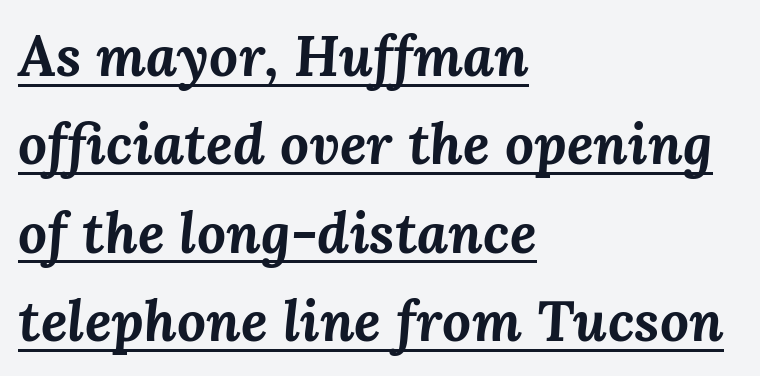
Q: Is the text bold? A: Yes.
Q: Is the text italic (slanted)? A: Yes, it leans right by about 3 degrees.
Q: Is the text underlined? A: Yes.
Q: How is the paragraph aligned? A: Left-aligned.
Q: Is the spacing between letters normal or unusually wide? A: Normal.
Q: Is the spacing between lines tight, normal or loose? A: Normal.
Q: Width (condensed, normal, or wide)? A: Normal.
Q: Stroke contrast? A: Medium.
Q: x-height? A: Medium.
Q: Monospaced? A: No.
